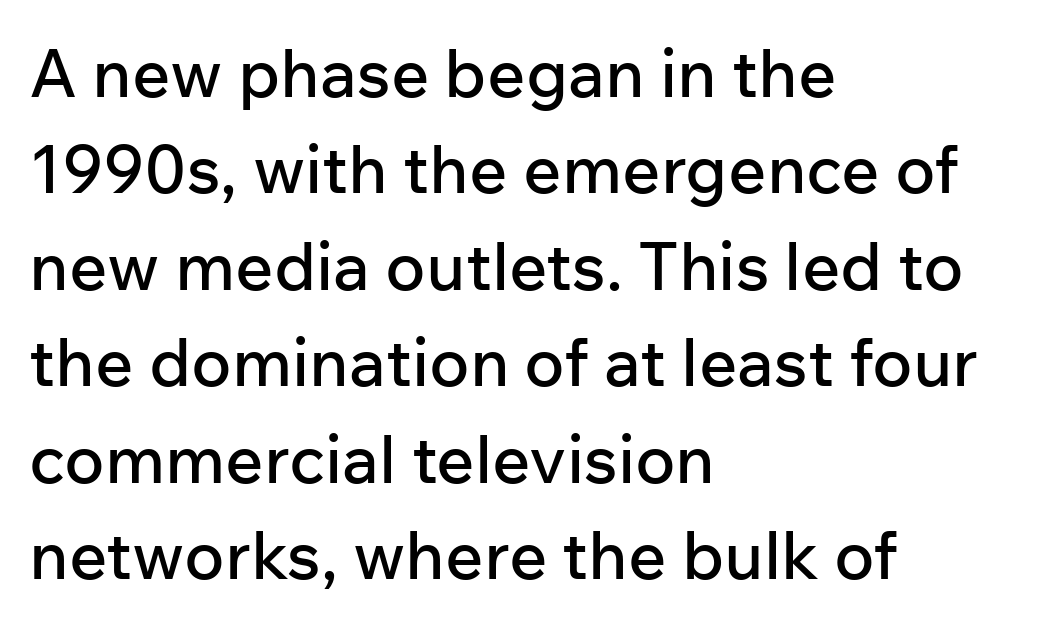
Horizontal bands of white between lines are of average thickness. The letters advance in unequal steps, a hallmark of proportional type. Between one letter and the next there's only the usual sliver of space. The setting favours the left margin, as ordinary paragraphs usually do.
